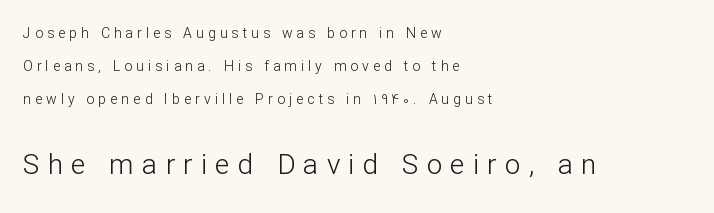
Q: Is the text bold? A: No.
Q: Is the text italic (slanted)? A: No, it is upright.
Q: Is the typeface a serif or a sans-serif typeface? A: Sans-serif.
Q: Is the text underlined? A: No.
Q: How is the paragraph aligned? A: Left-aligned.
Q: Is the spacing between letters normal or unusually wide? A: Unusually wide.
Q: Is the spacing between lines tight, normal or loose? A: Loose.
Q: Which block of text is set in a larger size, the first (top) or the second (bottom)? A: The second (bottom) one.
Q: Width (condensed, normal, or wide)? A: Normal.
Q: Stroke contrast? A: Low.
Q: x-height? A: Medium.
Q: Monospaced? A: No.
